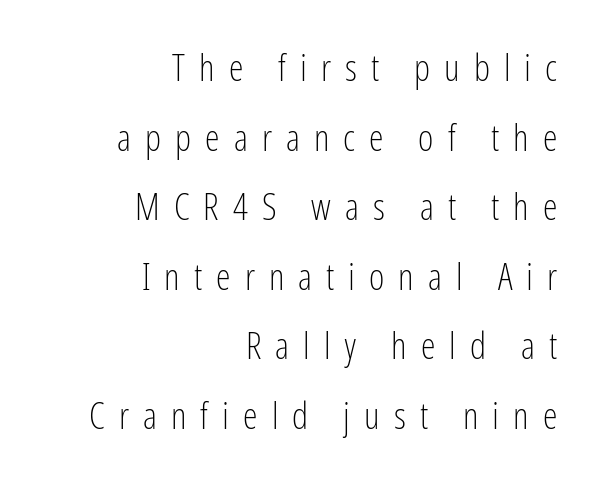
{"serif": "no", "italic": "no", "bold": "no", "weight": "light", "width": "condensed", "stroke_contrast": "low", "x_height": "medium", "monospaced": "no", "underline": "no", "align": "right", "line_spacing_ratio": 1.88, "letter_spacing": "wide", "letter_spacing_em": 0.38, "glyph_px": 37}
